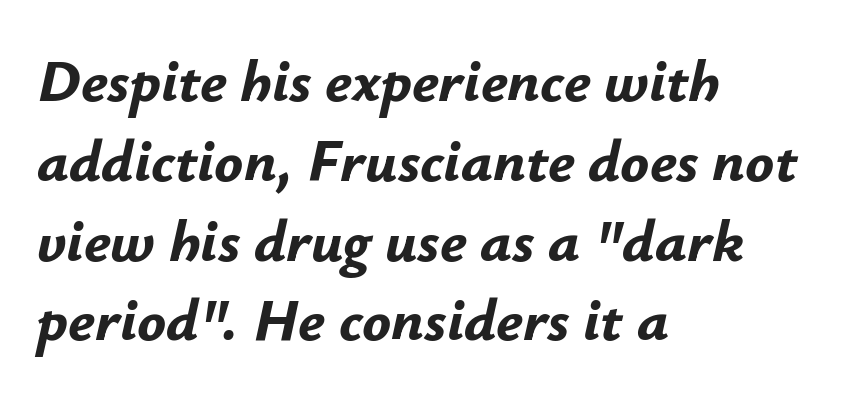
The glyphs look as if they've been sheared to an angle. If you drew a ruler down the left edge, every line would touch it. Heft: maximum for text — a bold. The zone under the glyphs is completely vacant. Does the leading feel generous? No, just average.
